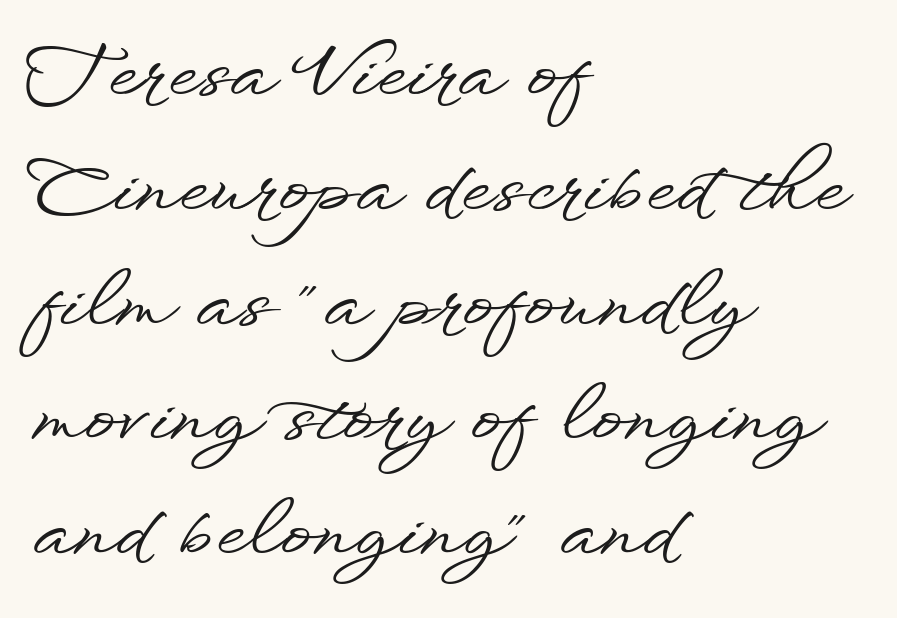
{"serif": "no", "width": "wide", "stroke_contrast": "low", "x_height": "small", "monospaced": "no", "underline": "no", "align": "left", "line_spacing": "normal", "line_spacing_ratio": 1.51, "letter_spacing": "normal", "letter_spacing_em": 0.0, "glyph_px": 76}
